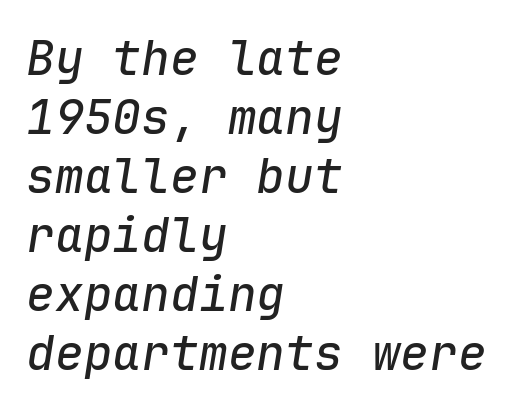
Tall strokes in this sample are angled rather than plumb. The gap between lines stays unmarked. Nothing unusual about the tracking: characters are spaced as the font intends. The rag falls on the right side of this text block. Each letter, wide or thin by design, is forced into the same width here.
